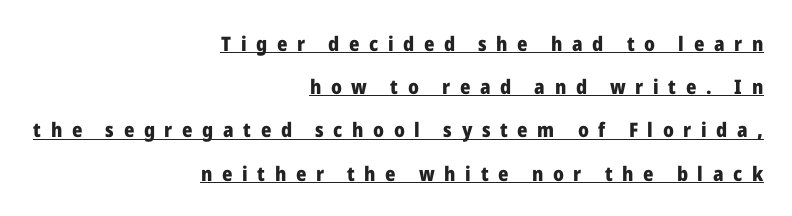
{"italic": "no", "bold": "yes", "underline": "yes", "align": "right", "line_spacing": "loose", "line_spacing_ratio": 2.16, "letter_spacing": "wide", "letter_spacing_em": 0.48, "glyph_px": 20}
